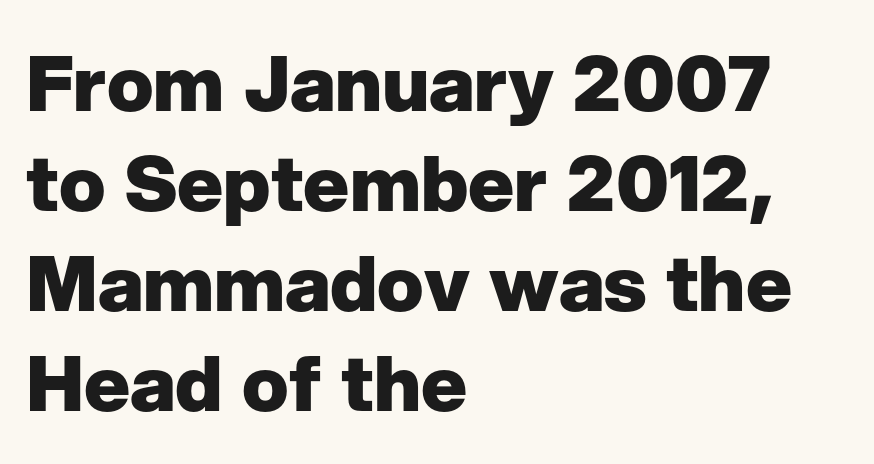
The image shows 77 px heavy sans-serif type, upright; set left-aligned, normal line spacing (1.3x), normal letter spacing, not underlined; low stroke contrast and a medium x-height.
